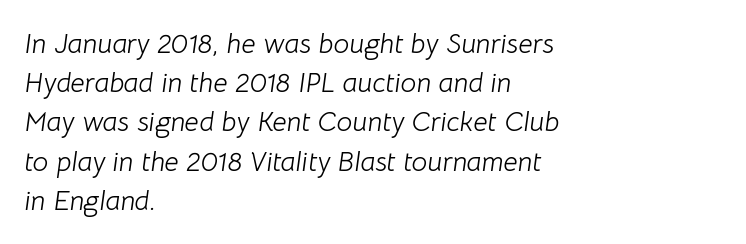
Q: Is the text bold? A: No.
Q: Is the text italic (slanted)? A: Yes, it leans right by about 8 degrees.
Q: Is the text underlined? A: No.
Q: How is the paragraph aligned? A: Left-aligned.
Q: Is the spacing between letters normal or unusually wide? A: Normal.
Q: Is the spacing between lines tight, normal or loose? A: Normal.
Q: Width (condensed, normal, or wide)? A: Normal.
Q: Stroke contrast? A: Low.
Q: x-height? A: Medium.
Q: Monospaced? A: No.
